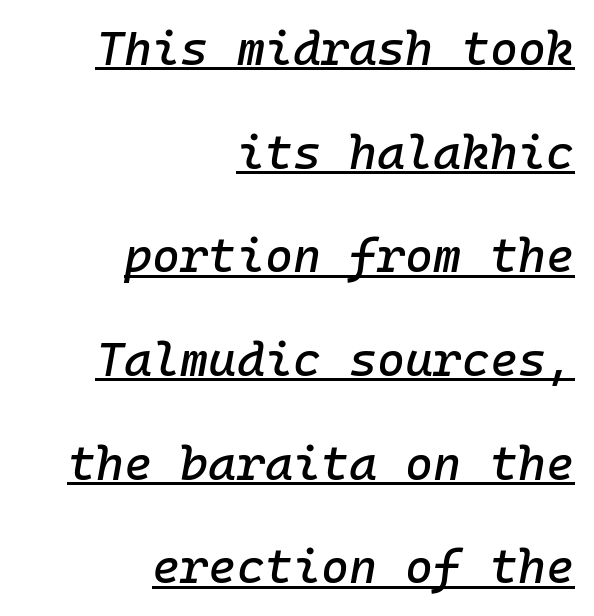
The image shows 48 px text type, italic (leaning right), monospaced; set right-aligned, loose line spacing (2.16x), normal letter spacing, underlined; low stroke contrast and a medium x-height.
